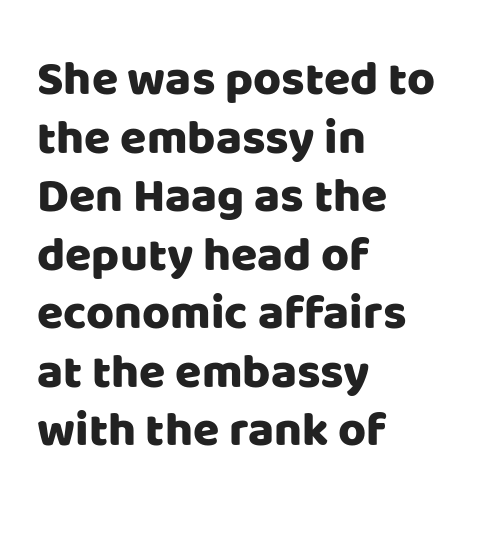
{"serif": "no", "italic": "no", "width": "normal", "stroke_contrast": "low", "x_height": "large", "monospaced": "no", "underline": "no", "align": "left", "line_spacing_ratio": 1.22, "letter_spacing": "normal", "letter_spacing_em": 0.0, "glyph_px": 48}
